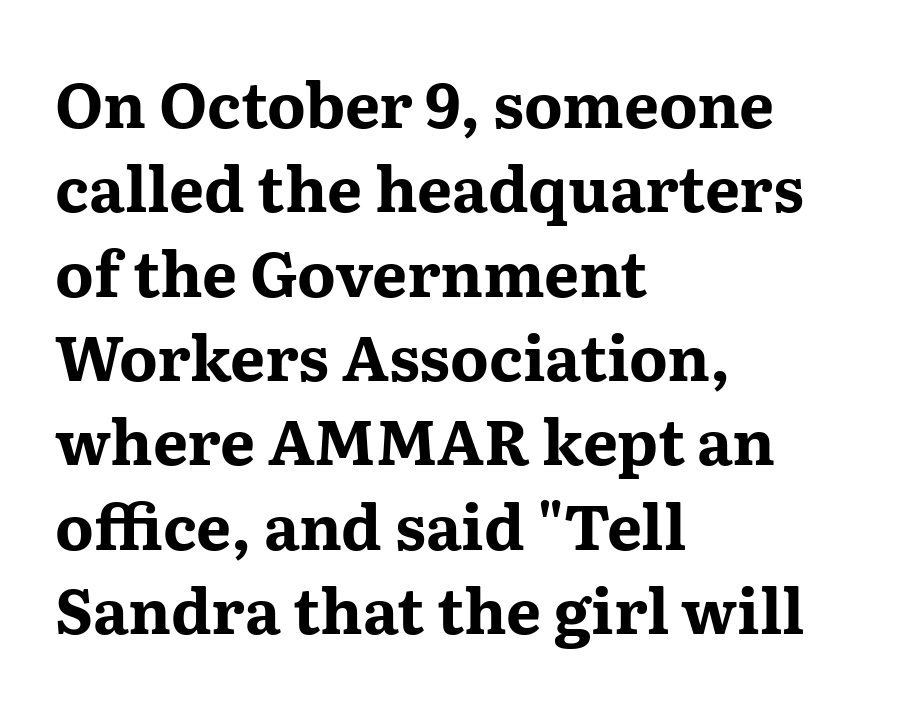
{"serif": "yes", "italic": "no", "bold": "yes", "weight": "bold", "width": "wide", "stroke_contrast": "medium", "x_height": "medium", "monospaced": "no", "underline": "no", "align": "left", "line_spacing": "normal", "line_spacing_ratio": 1.36, "letter_spacing": "normal", "letter_spacing_em": 0.0, "glyph_px": 62}
